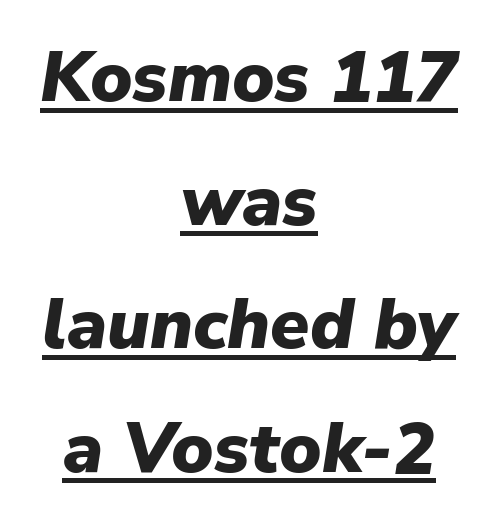
Notice how thick the strokes are: this is what a full bold looks like. Standard letterfit; no display-style spreading of the glyphs. When letters slant like this, we call the style italic. Looks like someone drew a line under every word here. Alignment: centered. Proportional: the letters do not fall into vertical columns.
